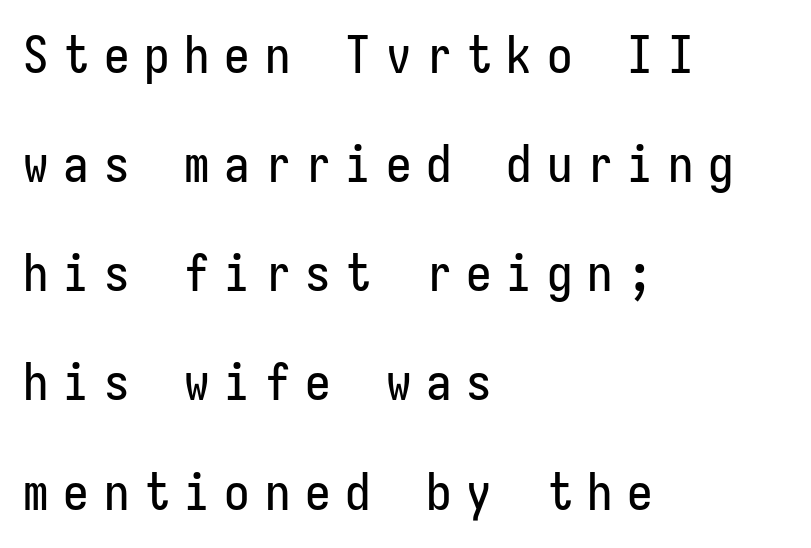
Compared with a centered layout, this one pins lines to the left instead. Any mark beneath the type? The region is blank. Characters follow at a spacing far wider than the type designer built in. The line-height multiplier appears high, well above default. Every character sits straight up, as roman type does. The glyphs in this specimen are sans serif.
